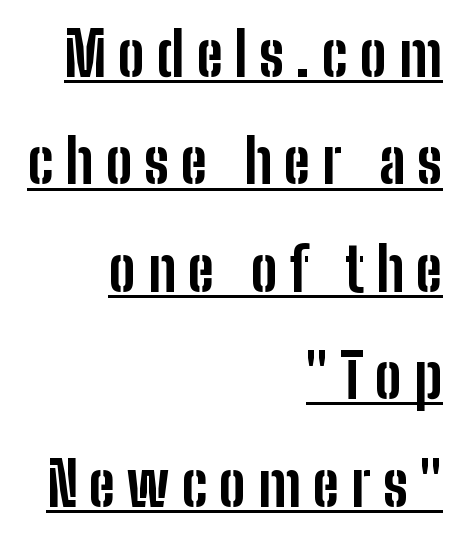
Q: Is the text bold? A: Yes.
Q: Is the text italic (slanted)? A: No, it is upright.
Q: Is the typeface a serif or a sans-serif typeface? A: Sans-serif.
Q: Is the text underlined? A: Yes.
Q: How is the paragraph aligned? A: Right-aligned.
Q: Is the spacing between letters normal or unusually wide? A: Unusually wide.
Q: Width (condensed, normal, or wide)? A: Condensed.
Q: Stroke contrast? A: Low.
Q: x-height? A: Medium.
Q: Monospaced? A: No.
